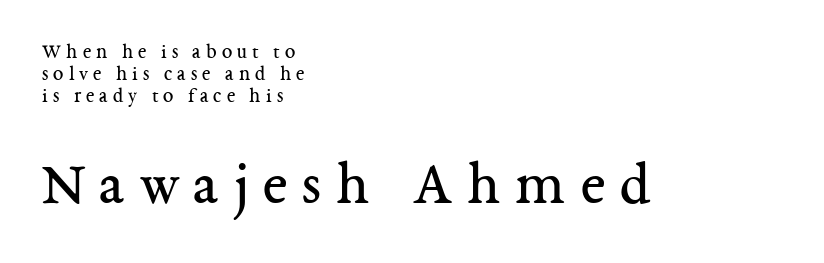
Q: Is the text bold? A: No.
Q: Is the text italic (slanted)? A: No, it is upright.
Q: Is the typeface a serif or a sans-serif typeface? A: Serif.
Q: Is the text underlined? A: No.
Q: How is the paragraph aligned? A: Left-aligned.
Q: Is the spacing between letters normal or unusually wide? A: Unusually wide.
Q: Is the spacing between lines tight, normal or loose? A: Tight.
Q: Which block of text is set in a larger size, the first (top) or the second (bottom)? A: The second (bottom) one.
Q: Width (condensed, normal, or wide)? A: Normal.
Q: Stroke contrast? A: Medium.
Q: x-height? A: Medium.
Q: Monospaced? A: No.
